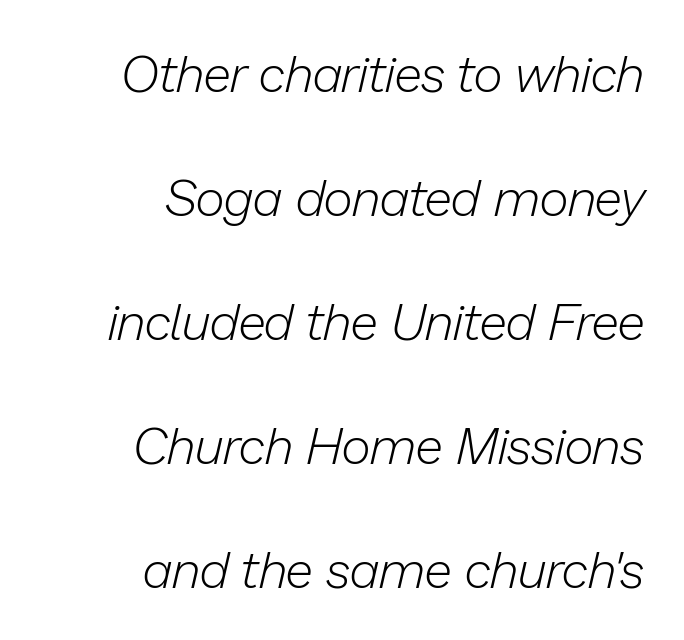
Q: Is the text bold? A: No.
Q: Is the text italic (slanted)? A: Yes, it leans right by about 13 degrees.
Q: Is the text underlined? A: No.
Q: How is the paragraph aligned? A: Right-aligned.
Q: Is the spacing between letters normal or unusually wide? A: Normal.
Q: Is the spacing between lines tight, normal or loose? A: Loose.
Q: Width (condensed, normal, or wide)? A: Normal.
Q: Stroke contrast? A: Low.
Q: x-height? A: Medium.
Q: Monospaced? A: No.
